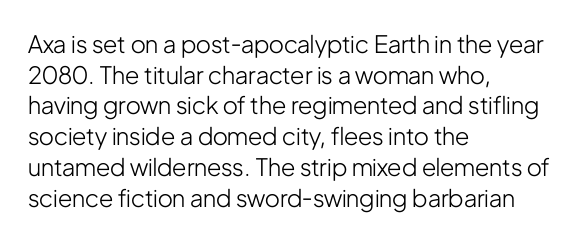
The image shows 24 px text type, upright; set left-aligned, normal line spacing (1.28x), normal letter spacing, not underlined.
